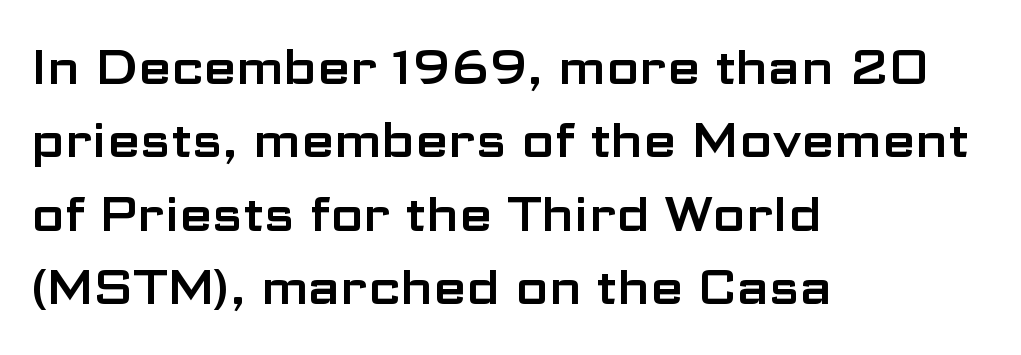
The designer left line spacing at the default. The lines in this sample share a left origin and differ only in where they stop. No extra tracking has been applied to these lines. Type without underlining. Do the characters align in a grid? No, the font is proportional. Rendered with straight, roman letterforms.
